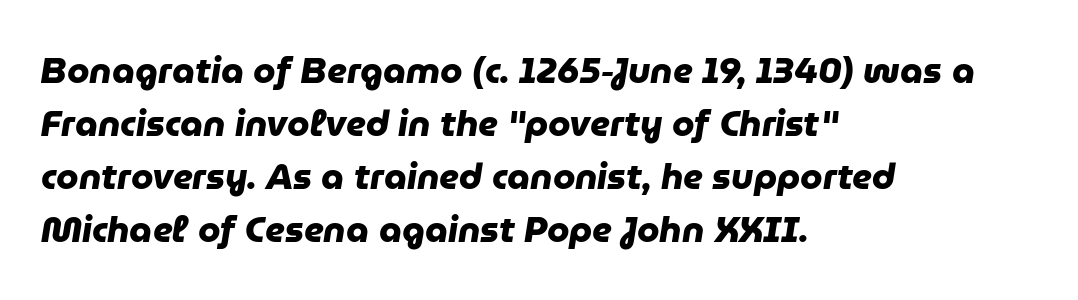
What stands out about the letter spacing? Nothing — it is the standard amount. Leftover space on each line is placed entirely after the last word. Here the designer chose a conventional face with non-uniform glyph widths. The space beneath each line is pristine and unruled. The passage shown is typeset with a sans-serif family.
